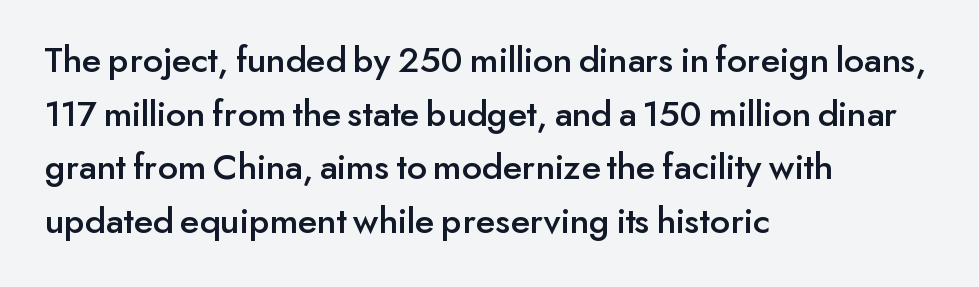
The image shows 38 px sans-serif type, upright; set left-aligned, normal line spacing (1.41x), normal letter spacing, not underlined; low stroke contrast and a small x-height.
